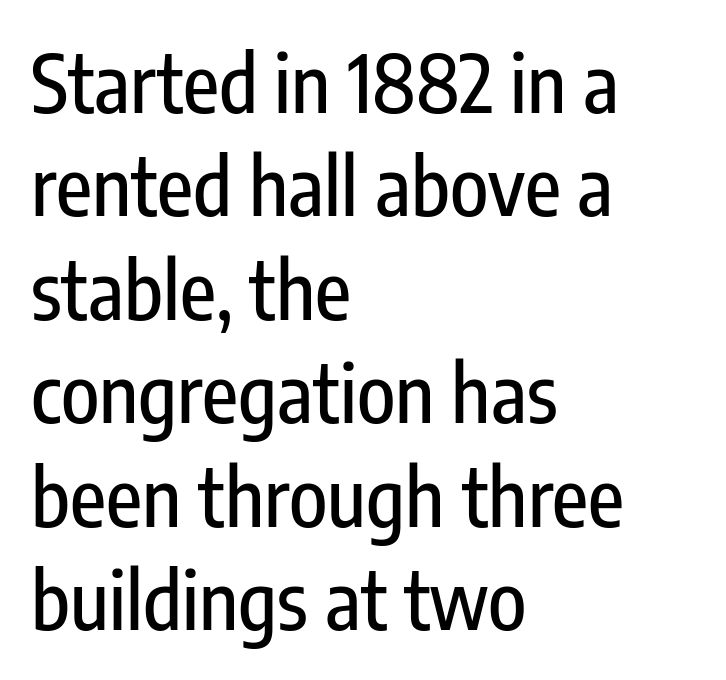
The letters stand straight up with perfectly vertical stems. This is sans-serif lettering, the kind often seen on screens and signage. These lines are rendered in a variable-pitch font. Letter spacing: default.
